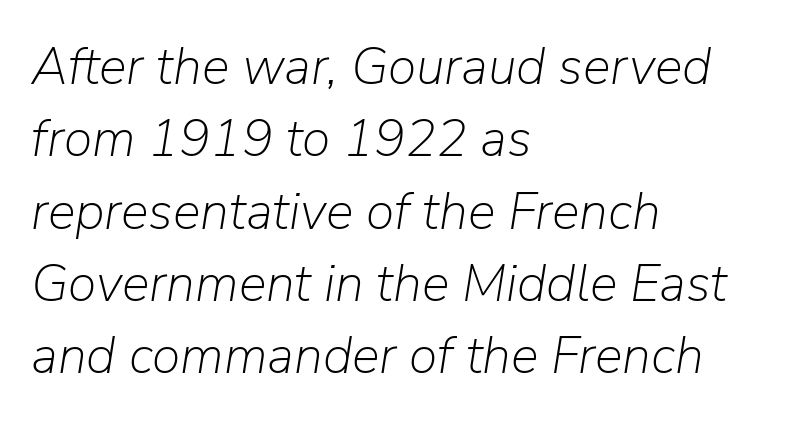
The image shows 52 px light type, italic (leaning right); set left-aligned, normal line spacing (1.39x), normal letter spacing, not underlined; low stroke contrast and a medium x-height.
